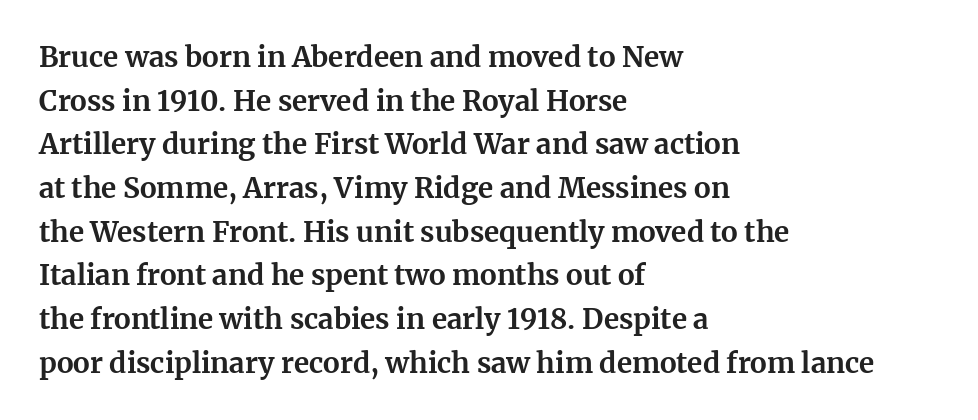
The image shows 28 px bold serif type, upright; set left-aligned, normal line spacing (1.56x), normal letter spacing, not underlined; medium stroke contrast and a medium x-height.
